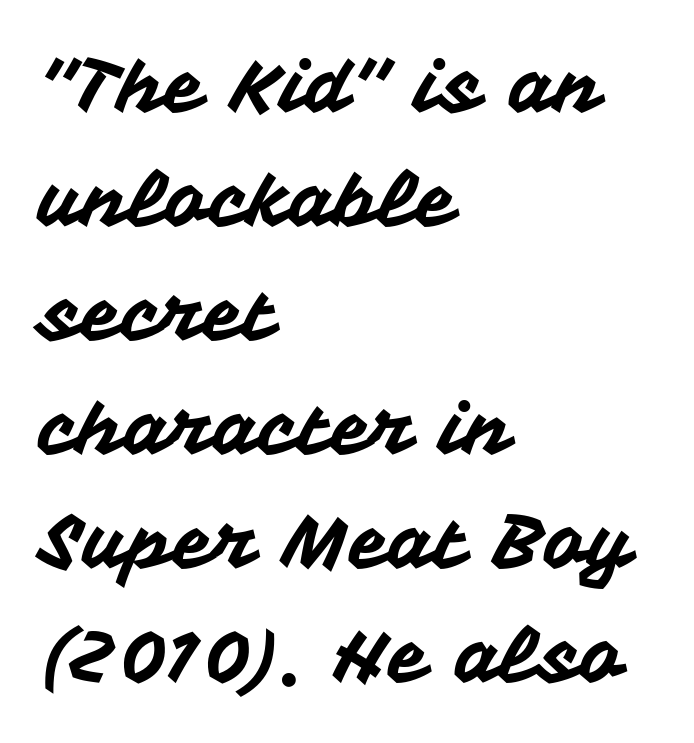
Students, note that the glyphs here touch the page at normal intervals. A typesetter would call this leading conventional body-copy spacing. A typesetter would call this proportional, since set widths differ per character.
